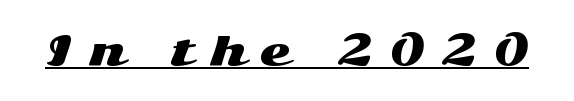
Q: Is the text italic (slanted)? A: Yes.
Q: Is the typeface a serif or a sans-serif typeface? A: Sans-serif.
Q: Is the text underlined? A: Yes.
Q: Is the spacing between letters normal or unusually wide? A: Unusually wide.
Q: Width (condensed, normal, or wide)? A: Wide.
Q: Stroke contrast? A: Medium.
Q: x-height? A: Medium.
Q: Monospaced? A: No.
